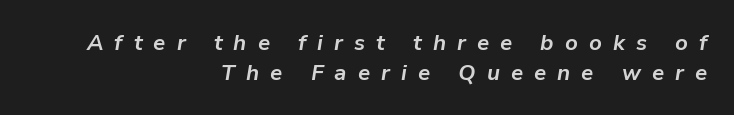
{"italic": "yes", "lean": "right", "slant_degrees": 9, "bold": "yes", "underline": "no", "align": "right", "line_spacing": "normal", "line_spacing_ratio": 1.36, "letter_spacing": "wide", "letter_spacing_em": 0.5, "glyph_px": 22}
